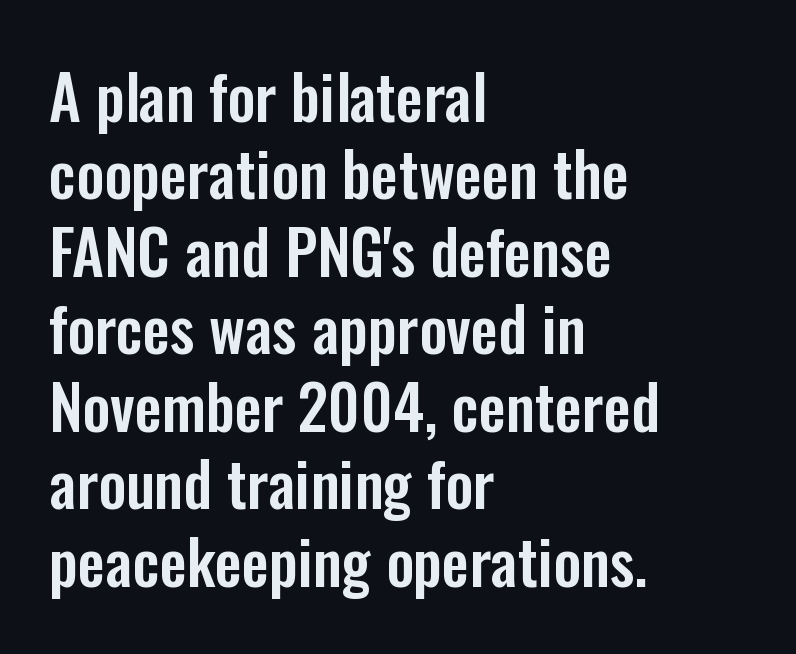
The image shows 61 px condensed sans-serif type, upright; set left-aligned, normal line spacing (1.27x), normal letter spacing, not underlined; low stroke contrast and a medium x-height.
